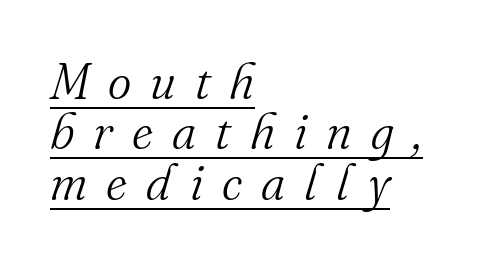
{"serif": "yes", "italic": "yes", "lean": "right", "slant_degrees": 16, "bold": "no", "weight": "light", "width": "normal", "stroke_contrast": "medium", "x_height": "small", "monospaced": "no", "underline": "yes", "align": "left", "line_spacing": "tight", "line_spacing_ratio": 1.01, "letter_spacing": "wide", "letter_spacing_em": 0.38, "glyph_px": 50}
